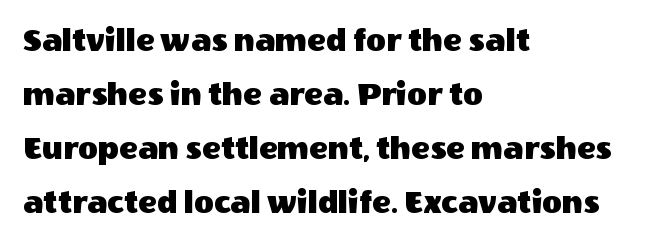
The image shows 34 px sans-serif type, upright; set left-aligned, normal line spacing (1.59x), normal letter spacing, not underlined; a large x-height.
